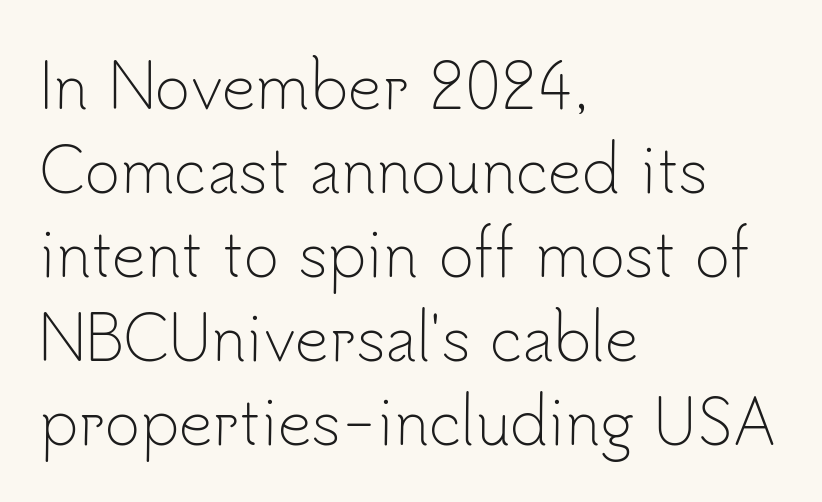
The strokes are not fattened; the text isn't bold. The setting favours the left margin, as ordinary paragraphs usually do. Check the space under the baseline: it is left empty. The passage shown has conventional tracking throughout. Vertically, the passage feels balanced, rows spaced as you'd expect. Varying glyph widths throughout — classic text-font behaviour.
